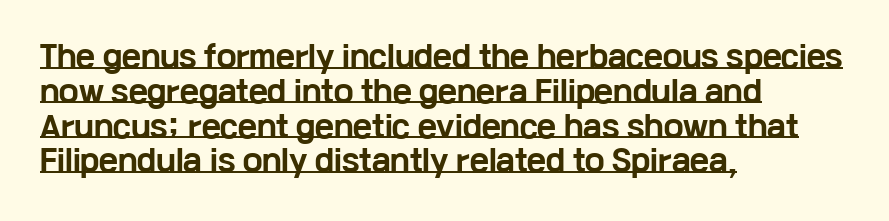
The image shows 29 px bold, wide sans-serif type, upright; set left-aligned, line spacing 1.2x, normal letter spacing, underlined; low stroke contrast and a medium x-height.
